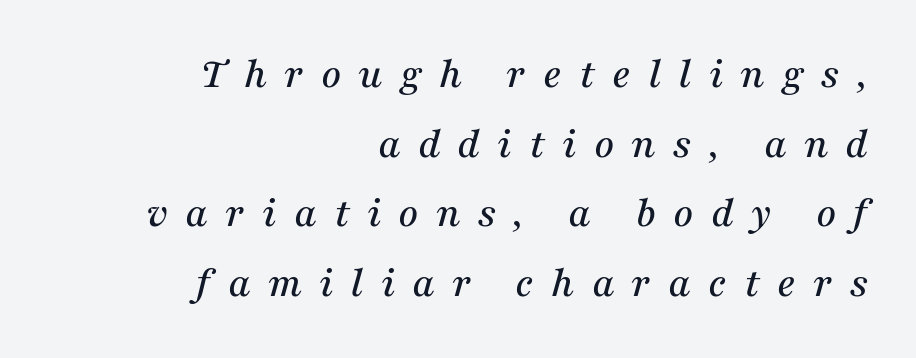
Q: Is the text italic (slanted)? A: Yes, it leans right by about 16 degrees.
Q: Is the typeface a serif or a sans-serif typeface? A: Serif.
Q: Is the text underlined? A: No.
Q: How is the paragraph aligned? A: Right-aligned.
Q: Is the spacing between letters normal or unusually wide? A: Unusually wide.
Q: Is the spacing between lines tight, normal or loose? A: Normal.
Q: Width (condensed, normal, or wide)? A: Normal.
Q: Stroke contrast? A: Medium.
Q: x-height? A: Medium.
Q: Monospaced? A: No.
